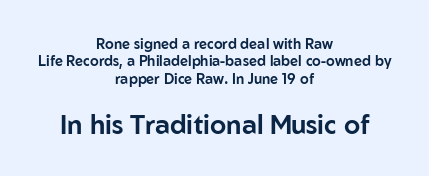
The image shows 26 px text type, upright; set centered, normal line spacing (1.25x), normal letter spacing, not underlined; the second (bottom) block is 1.86x larger.
